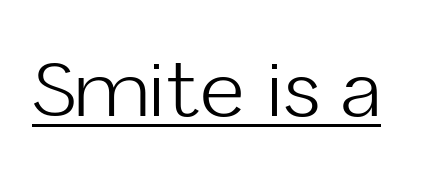
{"serif": "no", "italic": "no", "bold": "no", "weight": "light", "width": "normal", "stroke_contrast": "low", "x_height": "medium", "monospaced": "no", "underline": "yes", "letter_spacing": "normal", "letter_spacing_em": 0.0, "glyph_px": 75}
